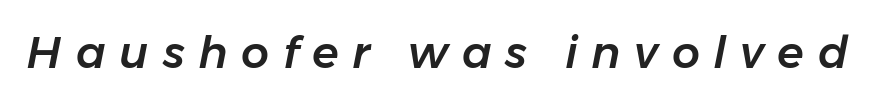
{"italic": "yes", "lean": "right", "slant_degrees": 11, "width": "normal", "stroke_contrast": "low", "x_height": "medium", "monospaced": "no", "underline": "no", "letter_spacing": "wide", "letter_spacing_em": 0.31, "glyph_px": 44}
